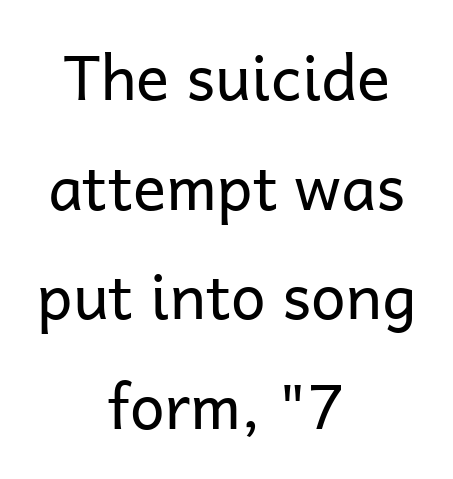
{"serif": "no", "italic": "no", "bold": "no", "weight": "regular", "width": "normal", "stroke_contrast": "low", "x_height": "medium", "monospaced": "no", "underline": "no", "align": "center", "line_spacing_ratio": 1.77, "letter_spacing": "normal", "letter_spacing_em": 0.0, "glyph_px": 62}
